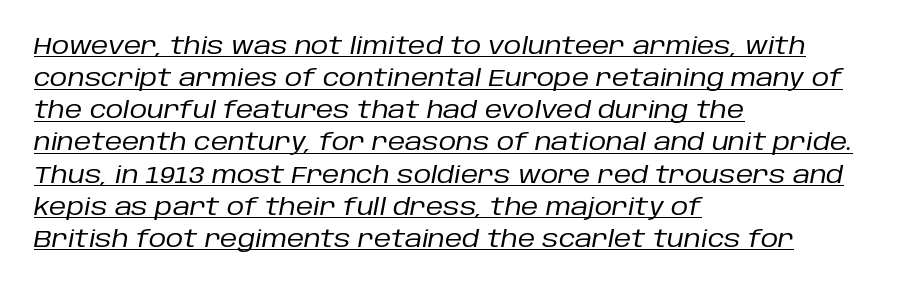
{"italic": "yes", "lean": "right", "slant_degrees": 10, "bold": "no", "underline": "yes", "align": "left", "line_spacing": "normal", "line_spacing_ratio": 1.34, "letter_spacing": "normal", "letter_spacing_em": 0.0, "glyph_px": 24}
